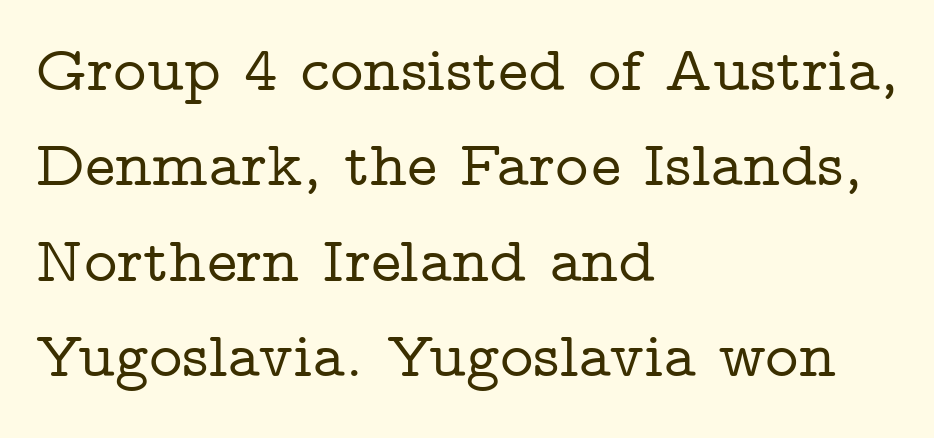
Q: Is the text italic (slanted)? A: No, it is upright.
Q: Is the typeface a serif or a sans-serif typeface? A: Serif.
Q: Is the text underlined? A: No.
Q: How is the paragraph aligned? A: Left-aligned.
Q: Is the spacing between letters normal or unusually wide? A: Normal.
Q: Is the spacing between lines tight, normal or loose? A: Normal.
Q: Width (condensed, normal, or wide)? A: Wide.
Q: Stroke contrast? A: Low.
Q: x-height? A: Medium.
Q: Monospaced? A: No.
